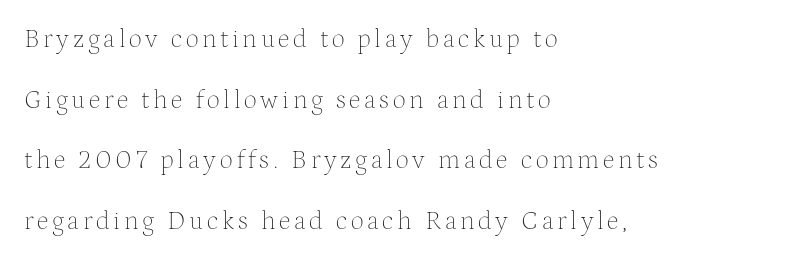
{"italic": "no", "bold": "no", "underline": "no", "align": "left", "line_spacing": "loose", "line_spacing_ratio": 2.33, "glyph_px": 26}
